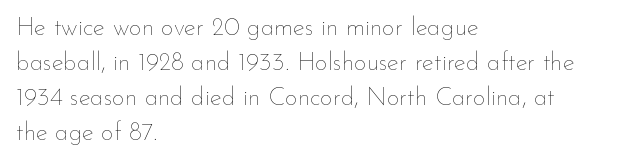
The image shows 25 px text type, upright; set left-aligned, normal line spacing (1.4x), normal letter spacing, not underlined.
